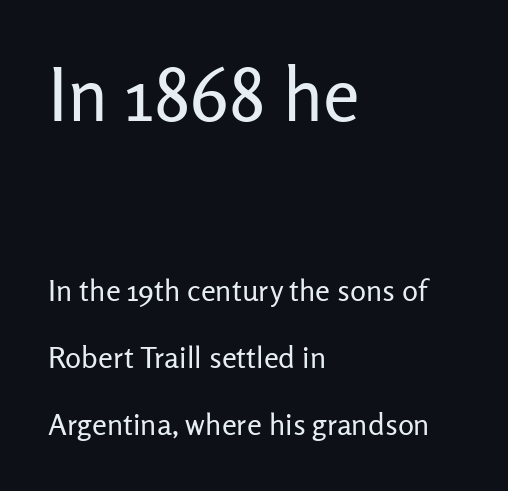
{"serif": "no", "italic": "no", "bold": "no", "weight": "regular", "width": "normal", "stroke_contrast": "low", "x_height": "medium", "monospaced": "no", "underline": "no", "align": "left", "line_spacing": "loose", "line_spacing_ratio": 2.22, "letter_spacing": "normal", "letter_spacing_em": 0.0, "larger_block": "first", "size_ratio": 2.47, "glyph_px": 74}
